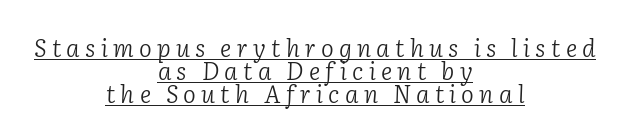
Q: Is the text bold? A: No.
Q: Is the text italic (slanted)? A: Yes, it leans right by about 2 degrees.
Q: Is the text underlined? A: Yes.
Q: How is the paragraph aligned? A: Centered.
Q: Is the spacing between letters normal or unusually wide? A: Unusually wide.
Q: Is the spacing between lines tight, normal or loose? A: Tight.
